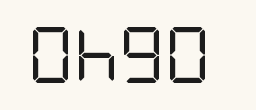
The image shows 56 px regular-weight, condensed sans-serif type, upright; set normal letter spacing, not underlined; low stroke contrast and a large x-height.
